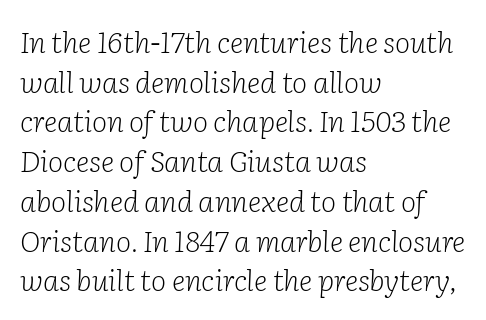
{"serif": "yes", "italic": "yes", "lean": "right", "slant_degrees": 2, "bold": "no", "weight": "light", "width": "normal", "stroke_contrast": "low", "x_height": "medium", "monospaced": "no", "underline": "no", "align": "left", "line_spacing": "normal", "line_spacing_ratio": 1.37, "letter_spacing": "normal", "letter_spacing_em": 0.0, "glyph_px": 29}
